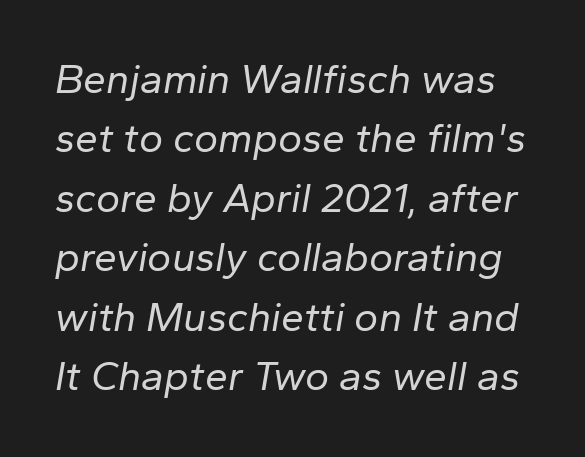
The image shows 41 px regular-weight type, italic (leaning right); set normal line spacing (1.45x), normal letter spacing, not underlined; low stroke contrast and a medium x-height.
